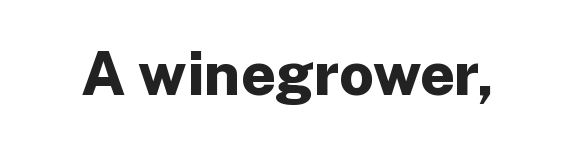
{"serif": "no", "italic": "no", "bold": "yes", "weight": "bold", "width": "normal", "stroke_contrast": "low", "x_height": "medium", "monospaced": "no", "underline": "no", "letter_spacing": "normal", "letter_spacing_em": 0.0, "glyph_px": 61}
